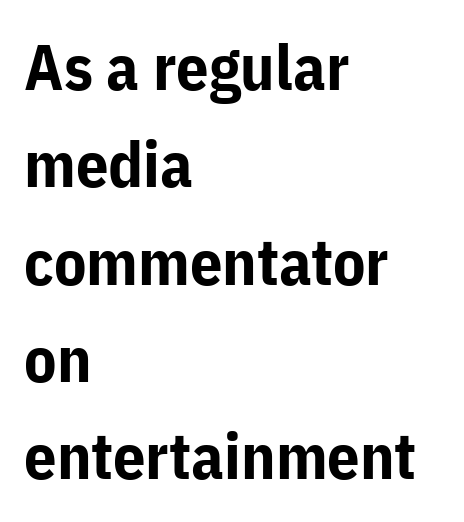
The image shows 64 px bold sans-serif type, upright; set left-aligned, normal line spacing (1.52x), normal letter spacing, not underlined; low stroke contrast and a medium x-height.
